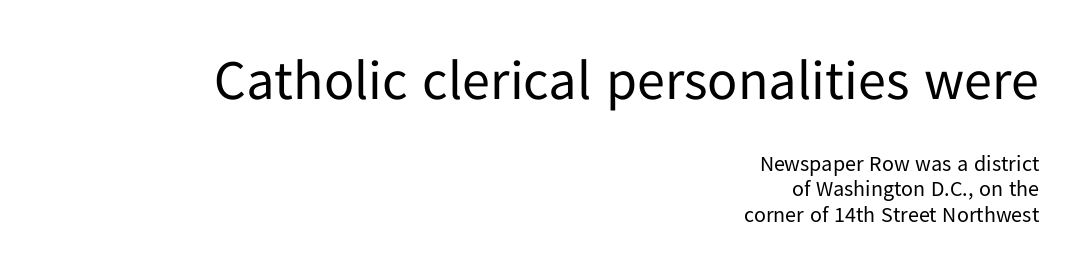
Q: Is the text bold? A: No.
Q: Is the text italic (slanted)? A: No, it is upright.
Q: Is the typeface a serif or a sans-serif typeface? A: Sans-serif.
Q: Is the text underlined? A: No.
Q: How is the paragraph aligned? A: Right-aligned.
Q: Is the spacing between letters normal or unusually wide? A: Normal.
Q: Which block of text is set in a larger size, the first (top) or the second (bottom)? A: The first (top) one.
Q: Width (condensed, normal, or wide)? A: Normal.
Q: Stroke contrast? A: Low.
Q: x-height? A: Medium.
Q: Monospaced? A: No.
